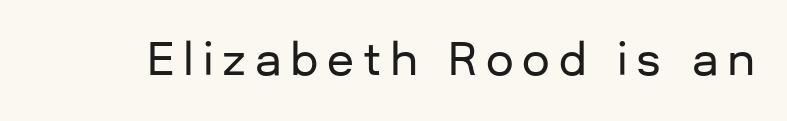
{"serif": "no", "italic": "no", "width": "normal", "stroke_contrast": "low", "x_height": "medium", "monospaced": "no", "underline": "no", "letter_spacing": "wide", "letter_spacing_em": 0.2, "glyph_px": 44}
